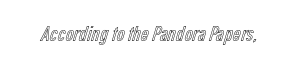
{"underline": "no", "letter_spacing": "normal", "letter_spacing_em": 0.0, "glyph_px": 22}
